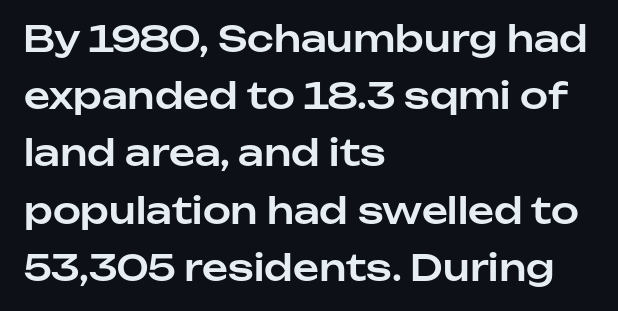
Proportional: the letters do not fall into vertical columns. Is there any slant? The stems are plumb. In terms of letterform style, serifs are entirely absent. Letters rest on an invisible, unmarked baseline. Observe the ordinary spacing: letters are neighbours, not strangers. Caption: multi-line text, flush left, ragged right.
